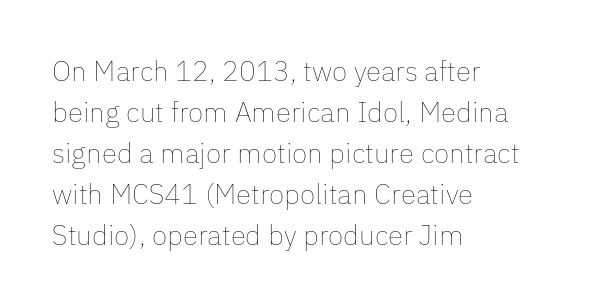
Q: Is the text bold? A: No.
Q: Is the text italic (slanted)? A: No, it is upright.
Q: Is the text underlined? A: No.
Q: How is the paragraph aligned? A: Left-aligned.
Q: Is the spacing between letters normal or unusually wide? A: Normal.
Q: Is the spacing between lines tight, normal or loose? A: Normal.
Q: Width (condensed, normal, or wide)? A: Normal.
Q: Stroke contrast? A: Low.
Q: x-height? A: Medium.
Q: Monospaced? A: No.
